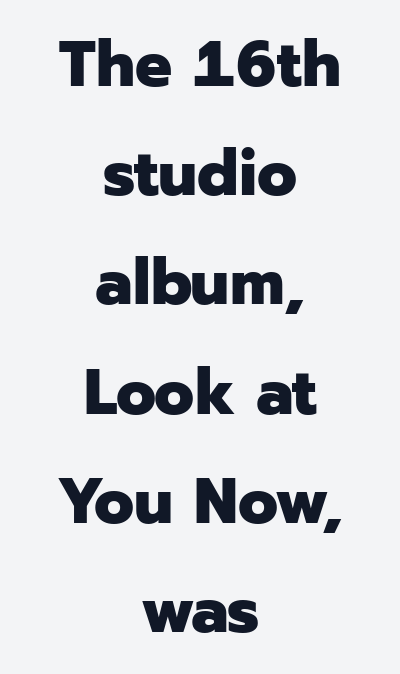
Proportional: the letters do not fall into vertical columns. The type sits square on the baseline with zero lean. Inter-character spacing is left at the font's built-in metrics. Compared with a flush-left layout, this one balances lines on the center instead. Note: no serifs on the glyphs.
